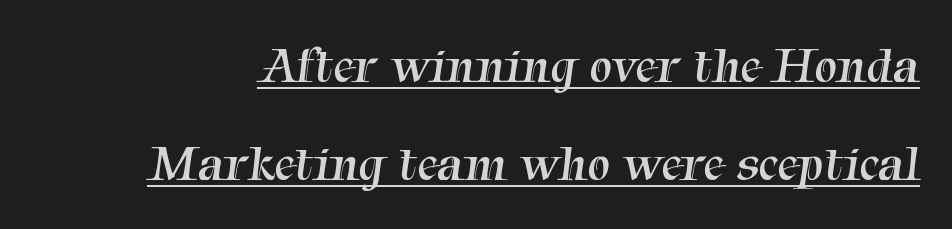
In terms of letterspacing, this is plain default setting. Type style note: has serifs. Quick note: underline on. Stroke thickness stays within the range of a standard reading face or lighter. The rendering uses natural spacing where letterforms have individual widths. Leading: increased.
